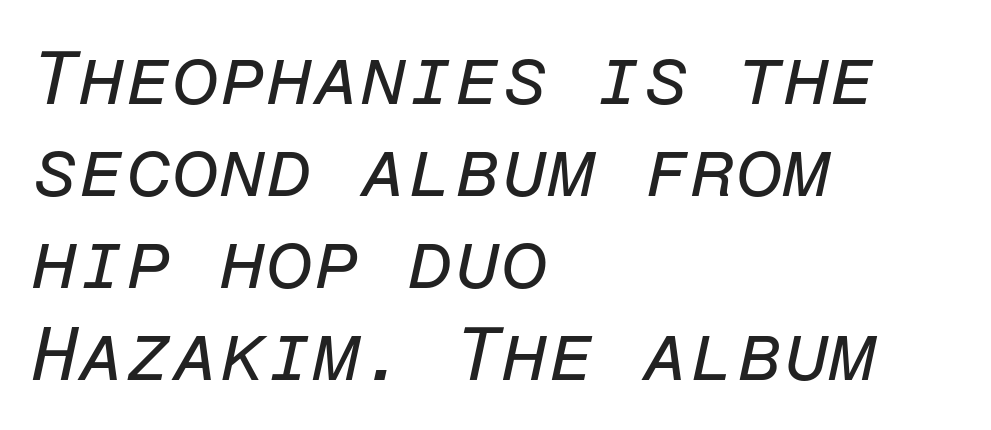
The image shows 76 px regular-weight type, italic (leaning right), monospaced; set left-aligned, line spacing 1.21x, normal letter spacing, not underlined; low stroke contrast and a medium x-height.
